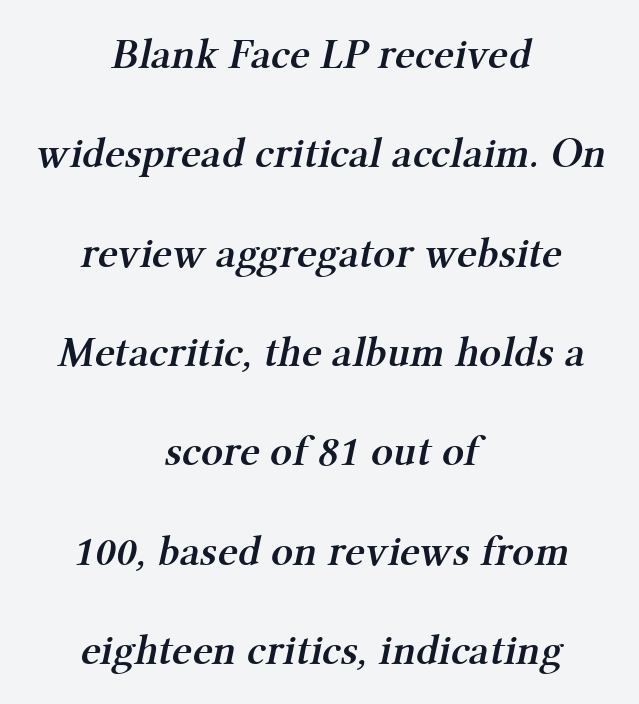
{"serif": "yes", "bold": "semi", "weight": "semibold", "width": "normal", "stroke_contrast": "medium", "x_height": "medium", "monospaced": "no", "underline": "no", "align": "center", "line_spacing": "loose", "line_spacing_ratio": 2.31, "letter_spacing": "normal", "letter_spacing_em": 0.0, "glyph_px": 43}
